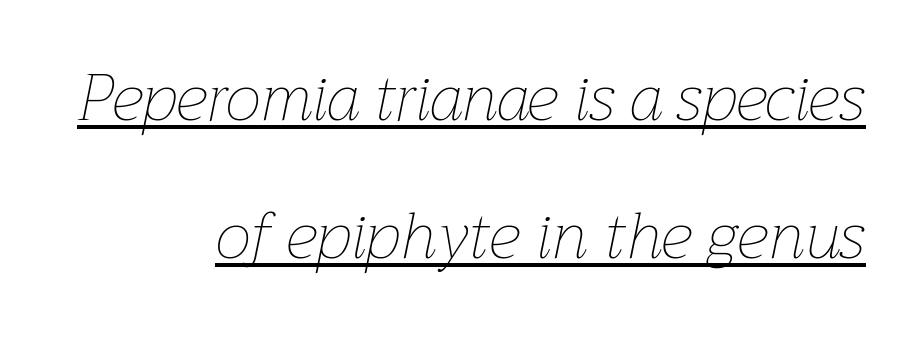
The image shows 64 px thin type, italic (leaning right); set right-aligned, loose line spacing (2.16x), normal letter spacing, underlined; low stroke contrast and a medium x-height.
